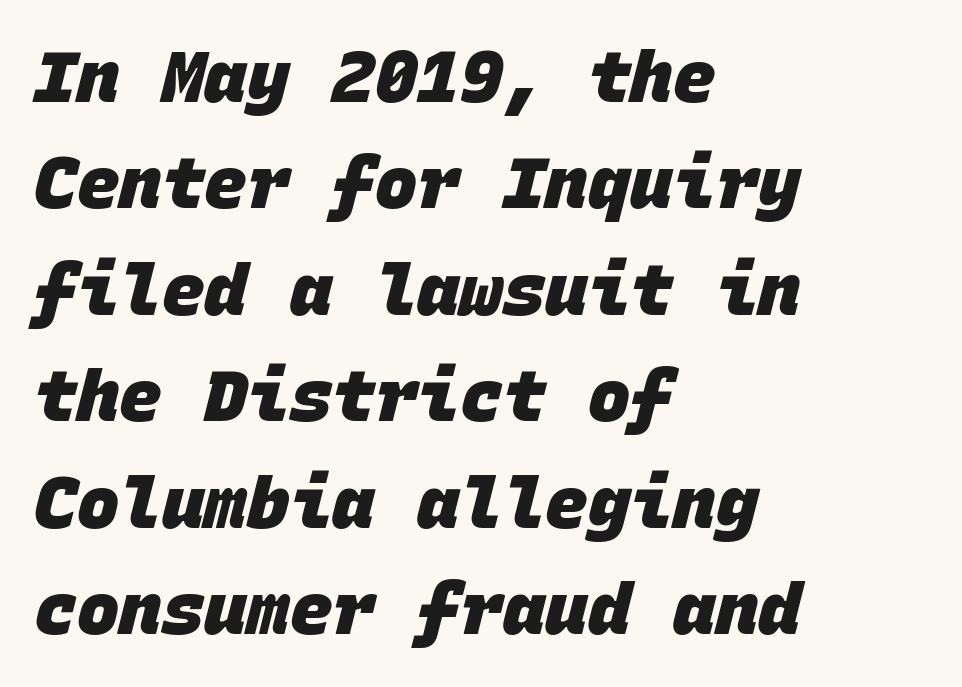
What weight is shown? A full bold with thick strokes. Horizontal alignment here is leftward, the default for most running prose. The words here are not underlined. Note the uniform advance width — an 'i' takes as much space as an 'm'. Tracking value appears to be zero — textbook default spacing.
